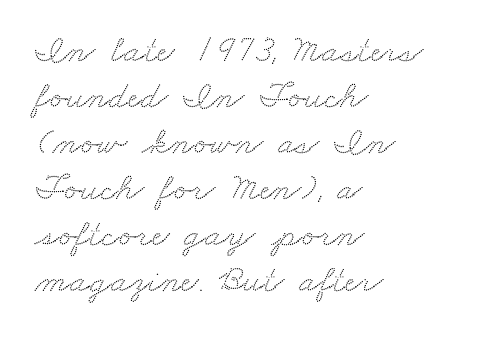
The image shows 38 px wide serif type; set left-aligned, line spacing 1.21x, normal letter spacing, not underlined; medium stroke contrast and a small x-height.
